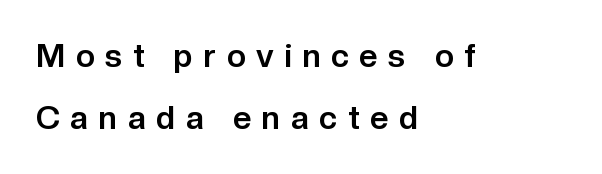
Q: Is the text bold? A: Yes.
Q: Is the text italic (slanted)? A: No, it is upright.
Q: Is the typeface a serif or a sans-serif typeface? A: Sans-serif.
Q: Is the text underlined? A: No.
Q: How is the paragraph aligned? A: Left-aligned.
Q: Is the spacing between letters normal or unusually wide? A: Unusually wide.
Q: Is the spacing between lines tight, normal or loose? A: Loose.
Q: Width (condensed, normal, or wide)? A: Normal.
Q: Stroke contrast? A: Low.
Q: x-height? A: Medium.
Q: Monospaced? A: No.
